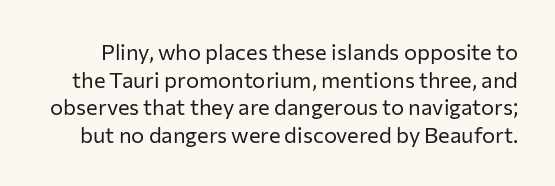
Q: Is the text bold? A: No.
Q: Is the text italic (slanted)? A: No, it is upright.
Q: Is the text underlined? A: No.
Q: Is the spacing between letters normal or unusually wide? A: Normal.
Q: Is the spacing between lines tight, normal or loose? A: Normal.
